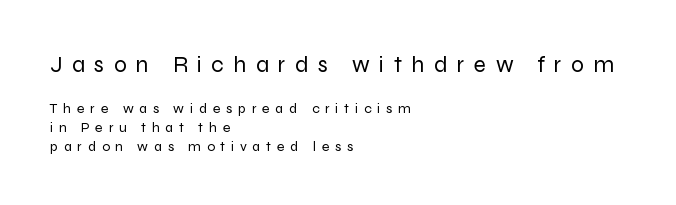
{"italic": "no", "bold": "no", "underline": "no", "align": "left", "line_spacing": "normal", "line_spacing_ratio": 1.36, "letter_spacing": "wide", "letter_spacing_em": 0.41, "larger_block": "first", "size_ratio": 1.64, "glyph_px": 23}
